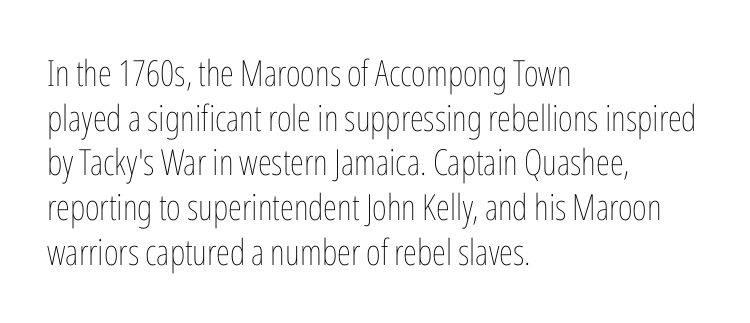
A bare baseline throughout the passage. These lines are rendered in a variable-pitch font. Reading down the block, your eye returns to a fixed left position each line. You could call the tracking neutral — neither tight nor loose. This is the regular roman posture of the typeface.
